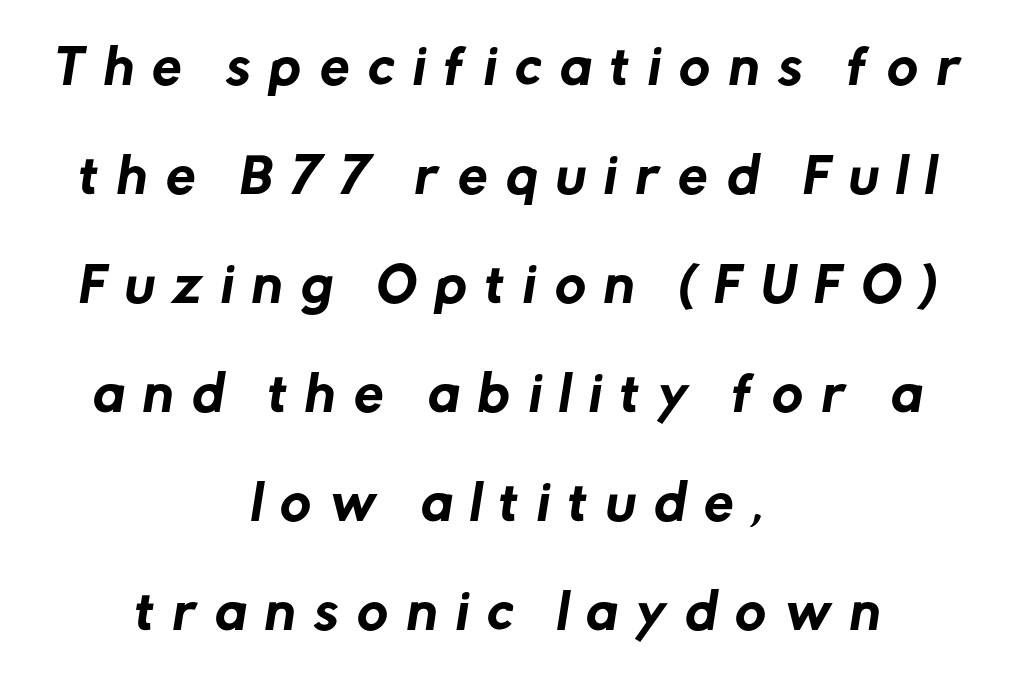
{"serif": "no", "width": "normal", "stroke_contrast": "low", "x_height": "medium", "monospaced": "no", "underline": "no", "align": "center", "line_spacing": "loose", "line_spacing_ratio": 2.32, "letter_spacing": "wide", "letter_spacing_em": 0.4, "glyph_px": 47}
